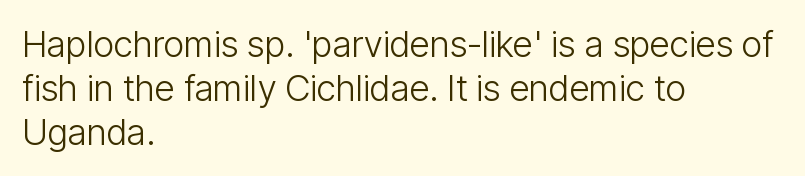
Q: Is the text bold? A: No.
Q: Is the text italic (slanted)? A: No, it is upright.
Q: Is the typeface a serif or a sans-serif typeface? A: Sans-serif.
Q: Is the text underlined? A: No.
Q: How is the paragraph aligned? A: Left-aligned.
Q: Is the spacing between letters normal or unusually wide? A: Normal.
Q: Width (condensed, normal, or wide)? A: Condensed.
Q: Stroke contrast? A: Low.
Q: x-height? A: Medium.
Q: Monospaced? A: No.
